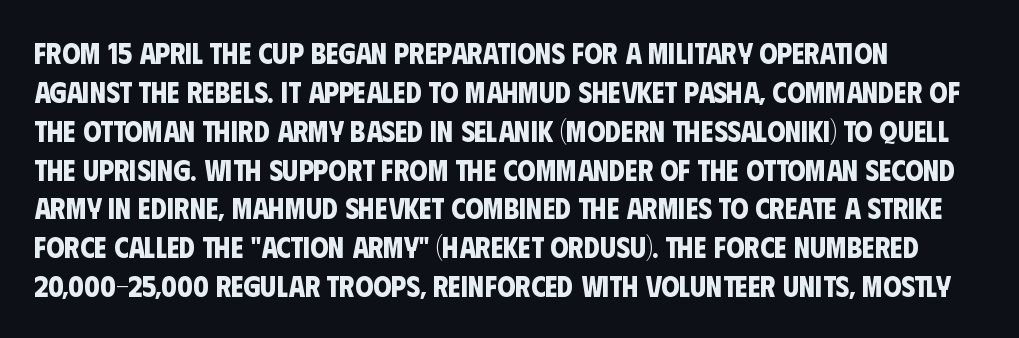
{"serif": "no", "bold": "yes", "weight": "bold", "width": "condensed", "stroke_contrast": "low", "x_height": "large", "monospaced": "no", "underline": "no", "align": "left", "line_spacing": "normal", "line_spacing_ratio": 1.34, "letter_spacing": "normal", "letter_spacing_em": 0.0, "glyph_px": 29}
